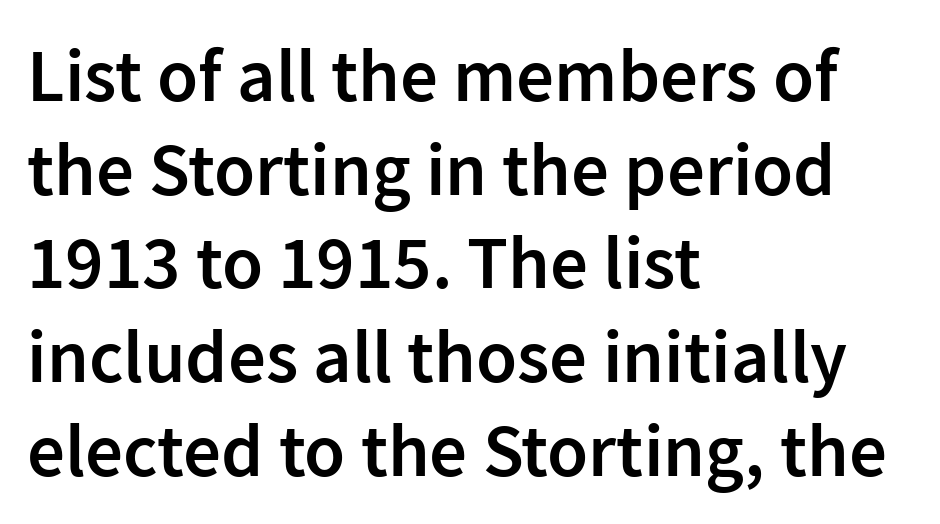
The image shows 75 px semibold sans-serif type, upright; set left-aligned, normal line spacing (1.25x), normal letter spacing, not underlined; low stroke contrast and a medium x-height.
